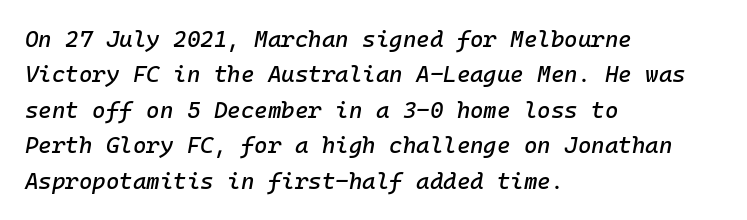
{"italic": "yes", "lean": "right", "slant_degrees": 10, "underline": "no", "align": "left", "line_spacing": "normal", "line_spacing_ratio": 1.54, "letter_spacing": "normal", "letter_spacing_em": 0.0, "glyph_px": 23}
